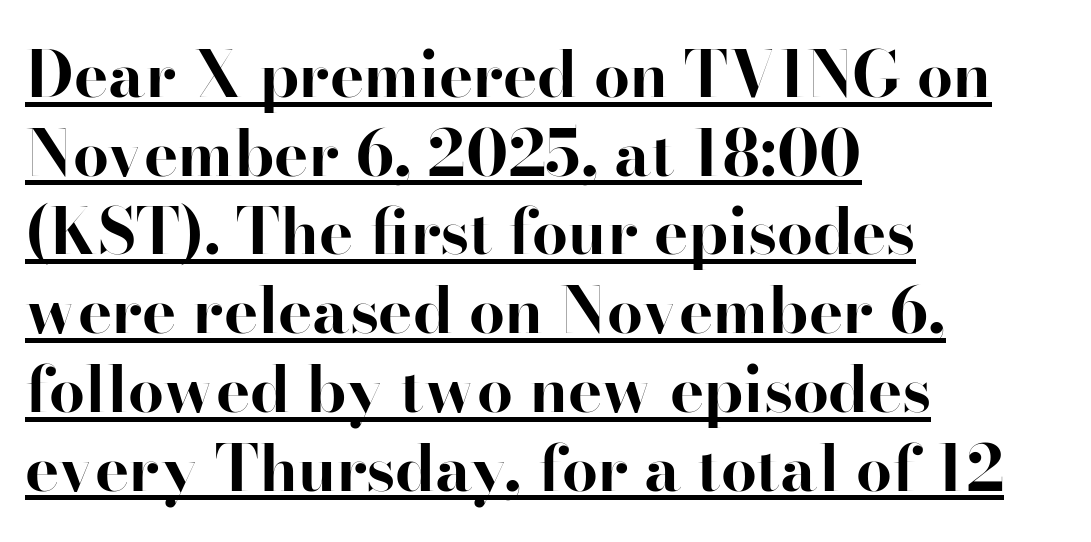
This sample is left-justified, so line endings fall wherever the words run out. What stands out about the letter spacing? Nothing — it is the standard amount. Varying glyph widths throughout — classic text-font behaviour. Is there any slant? The stems are plumb. Is this a sans? No — the strokes have serifs.
